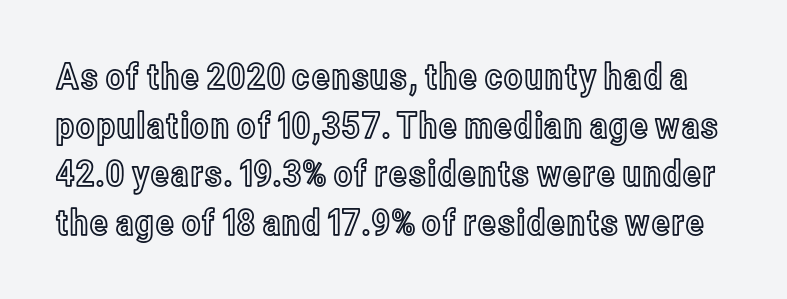
The image shows 36 px condensed type, upright; set normal line spacing (1.35x), normal letter spacing, not underlined; a medium x-height.
